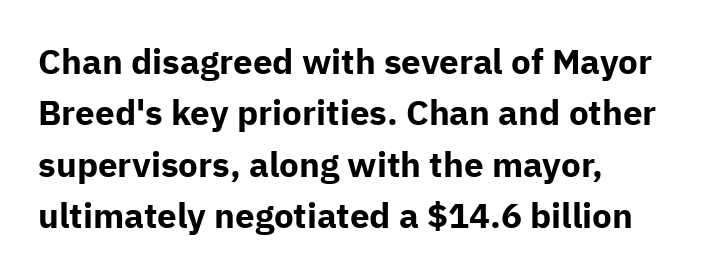
Q: Is the text bold? A: Yes.
Q: Is the text italic (slanted)? A: No, it is upright.
Q: Is the typeface a serif or a sans-serif typeface? A: Sans-serif.
Q: Is the text underlined? A: No.
Q: How is the paragraph aligned? A: Left-aligned.
Q: Is the spacing between letters normal or unusually wide? A: Normal.
Q: Is the spacing between lines tight, normal or loose? A: Normal.
Q: Width (condensed, normal, or wide)? A: Normal.
Q: Stroke contrast? A: Low.
Q: x-height? A: Medium.
Q: Monospaced? A: No.
